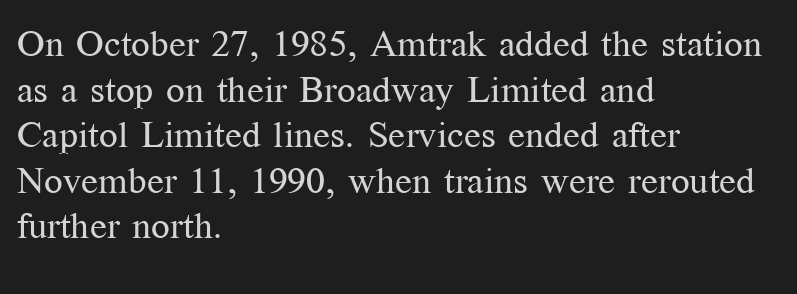
The image shows 37 px regular-weight serif type, upright; set left-aligned, line spacing 1.23x, normal letter spacing, not underlined; medium stroke contrast and a medium x-height.
